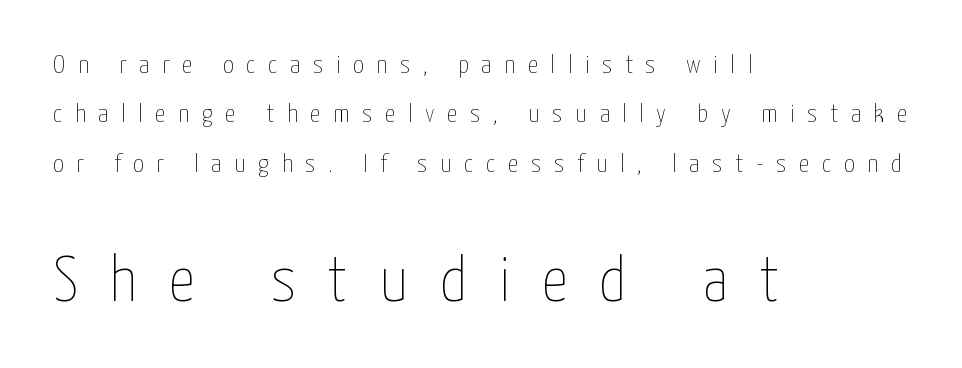
Q: Is the text bold? A: No.
Q: Is the text italic (slanted)? A: No, it is upright.
Q: Is the text underlined? A: No.
Q: How is the paragraph aligned? A: Left-aligned.
Q: Is the spacing between letters normal or unusually wide? A: Unusually wide.
Q: Is the spacing between lines tight, normal or loose? A: Loose.
Q: Which block of text is set in a larger size, the first (top) or the second (bottom)? A: The second (bottom) one.
Q: Width (condensed, normal, or wide)? A: Condensed.
Q: Stroke contrast? A: Low.
Q: x-height? A: Medium.
Q: Monospaced? A: No.
